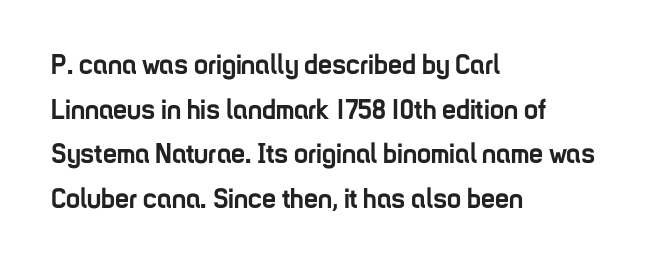
{"serif": "no", "italic": "no", "bold": "yes", "weight": "semibold", "width": "condensed", "stroke_contrast": "low", "x_height": "medium", "monospaced": "no", "underline": "no", "align": "left", "line_spacing": "normal", "line_spacing_ratio": 1.59, "letter_spacing": "normal", "letter_spacing_em": 0.0, "glyph_px": 28}
